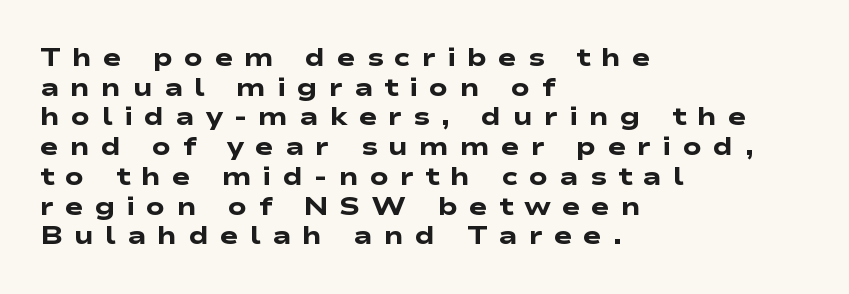
Q: Is the text bold? A: Yes.
Q: Is the text underlined? A: No.
Q: How is the paragraph aligned? A: Left-aligned.
Q: Is the spacing between letters normal or unusually wide? A: Unusually wide.
